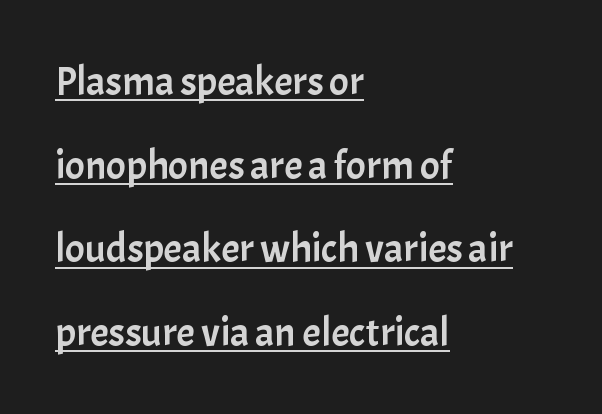
The image shows 41 px sans-serif type, upright; set left-aligned, loose line spacing (2.04x), normal letter spacing, underlined; low stroke contrast and a medium x-height.
